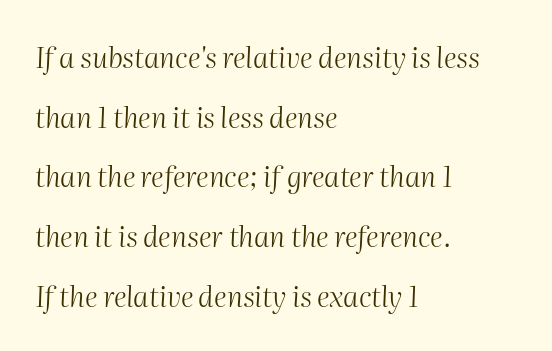
Q: Is the text bold? A: No.
Q: Is the text italic (slanted)? A: Yes, it leans right by about 2 degrees.
Q: Is the text underlined? A: No.
Q: How is the paragraph aligned? A: Left-aligned.
Q: Is the spacing between letters normal or unusually wide? A: Normal.
Q: Is the spacing between lines tight, normal or loose? A: Loose.
Q: Width (condensed, normal, or wide)? A: Normal.
Q: Stroke contrast? A: Medium.
Q: x-height? A: Medium.
Q: Monospaced? A: No.
